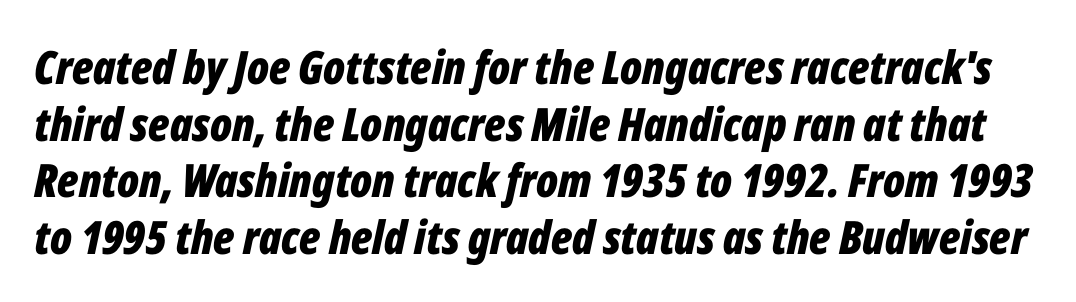
The image shows 46 px bold, condensed type, italic (leaning right); set line spacing 1.23x, normal letter spacing, not underlined; low stroke contrast and a medium x-height.
